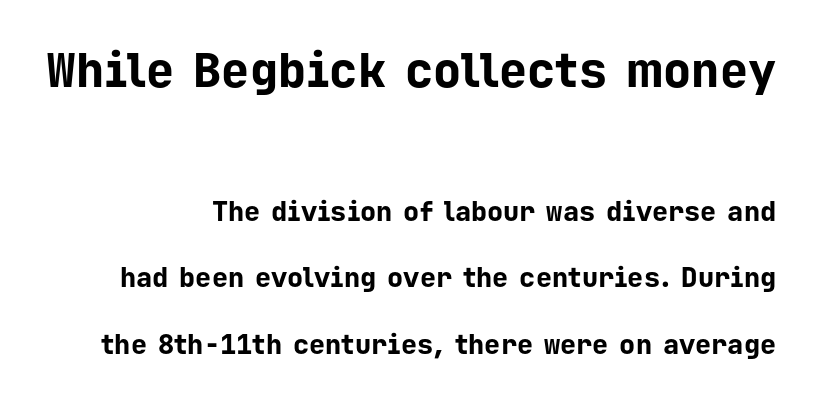
{"serif": "no", "italic": "no", "bold": "yes", "weight": "bold", "width": "normal", "stroke_contrast": "low", "x_height": "medium", "monospaced": "yes", "underline": "no", "align": "right", "line_spacing": "loose", "line_spacing_ratio": 2.47, "letter_spacing": "normal", "letter_spacing_em": 0.0, "larger_block": "first", "size_ratio": 1.74, "glyph_px": 47}
